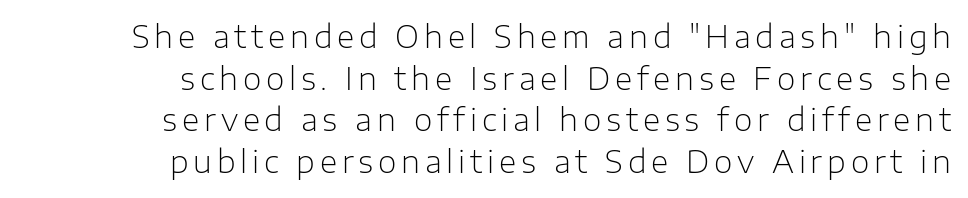
Check under the words: just untouched page. Every character sits straight up, as roman type does. The passage shown stacks its lines at a standard gap. Serif or sans? Sans — the stroke terminals are bare. The font sits on the lighter half of the weight spectrum, regular included. The lines in this sample share a right terminus and differ only in where they begin.
